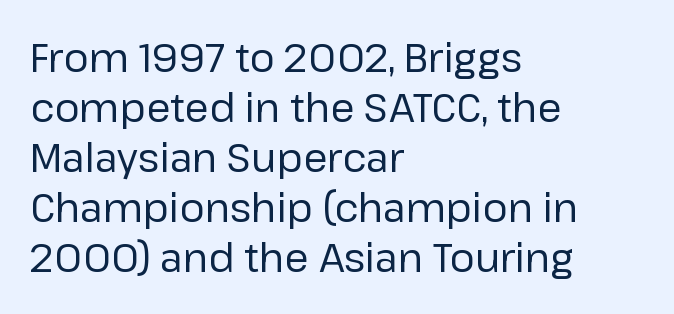
Q: Is the text bold? A: No.
Q: Is the text italic (slanted)? A: No, it is upright.
Q: Is the typeface a serif or a sans-serif typeface? A: Sans-serif.
Q: Is the text underlined? A: No.
Q: How is the paragraph aligned? A: Left-aligned.
Q: Is the spacing between letters normal or unusually wide? A: Normal.
Q: Is the spacing between lines tight, normal or loose? A: Normal.
Q: Width (condensed, normal, or wide)? A: Normal.
Q: Stroke contrast? A: Low.
Q: x-height? A: Medium.
Q: Monospaced? A: No.
